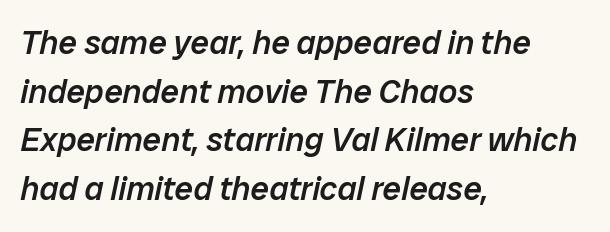
Q: Is the text bold? A: Semi-bold.
Q: Is the text italic (slanted)? A: Yes, it leans right by about 12 degrees.
Q: Is the text underlined? A: No.
Q: How is the paragraph aligned? A: Left-aligned.
Q: Is the spacing between letters normal or unusually wide? A: Normal.
Q: Is the spacing between lines tight, normal or loose? A: Normal.
Q: Width (condensed, normal, or wide)? A: Normal.
Q: Stroke contrast? A: Low.
Q: x-height? A: Medium.
Q: Monospaced? A: No.
